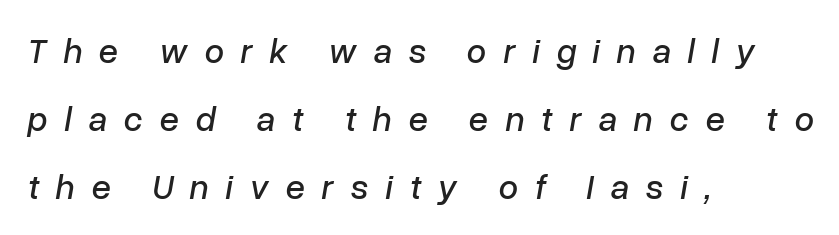
Q: Is the text italic (slanted)? A: Yes, it leans right by about 10 degrees.
Q: Is the text underlined? A: No.
Q: How is the paragraph aligned? A: Left-aligned.
Q: Is the spacing between letters normal or unusually wide? A: Unusually wide.
Q: Is the spacing between lines tight, normal or loose? A: Loose.
Q: Width (condensed, normal, or wide)? A: Normal.
Q: Stroke contrast? A: Low.
Q: x-height? A: Medium.
Q: Monospaced? A: No.
